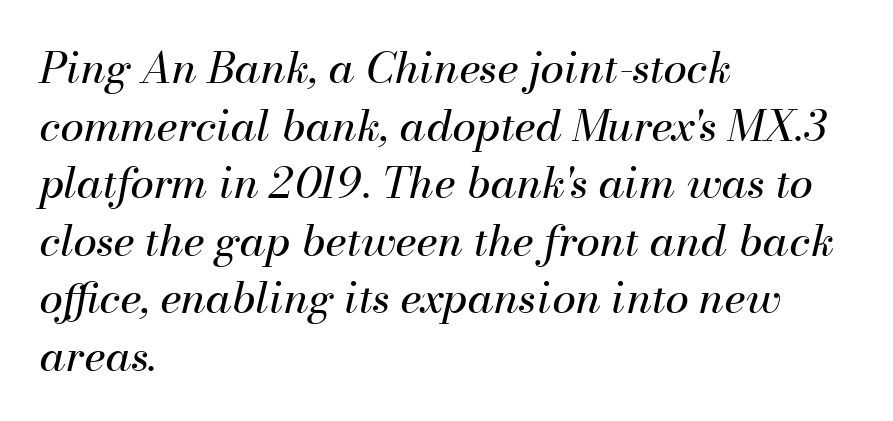
Lines of text with bare space underneath. A typesetter would call this leading conventional body-copy spacing. Caption: standard tracking, unaltered. The typesetter chose a ragged-right arrangement here. The cut favours lightness, reaching ordinary text weight at its darkest.
